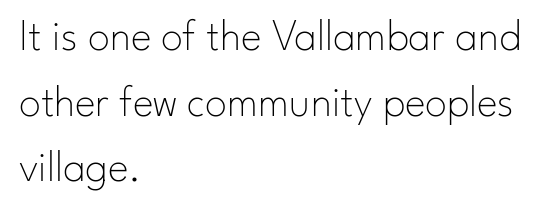
The passage shown has conventional tracking throughout. Reading down the column, the eye jumps a familiar distance to each next line. Is the stroke heavy? The answer is a plain regular-or-lighter. The rendering uses natural spacing where letterforms have individual widths. Posture: straight, roman, zero tilt. Is this a sans? Yes — the strokes have no serifs.
